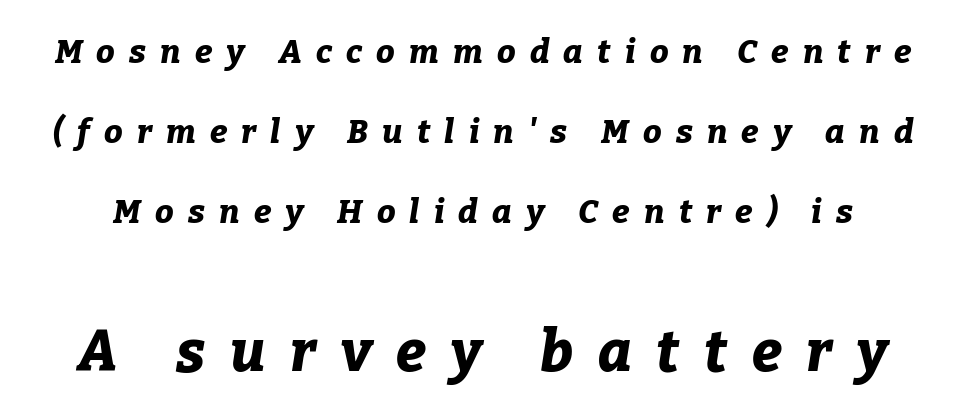
The image shows 57 px bold type, italic (leaning right); set loose line spacing (2.42x), unusually wide letter spacing (+0.43 em), not underlined; the second (bottom) block is 1.73x larger; low stroke contrast and a medium x-height.
